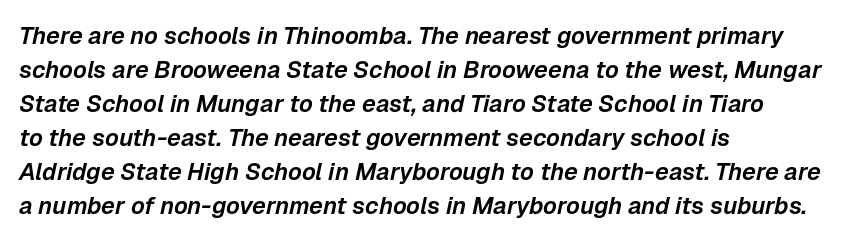
The font's italic variant was chosen for this text. The passage shown stacks its lines at a standard gap. The paragraph has a hard left edge and a soft right edge. How are the letters spaced? Ordinarily, with no added tracking. The glyphs are unaccompanied by any horizontal stroke below them.
